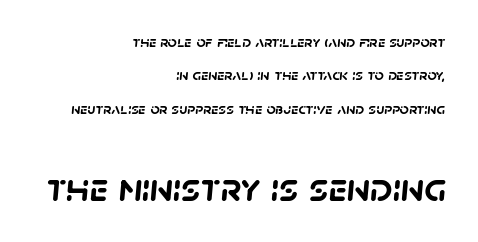
Q: Is the text bold? A: Yes.
Q: Is the typeface a serif or a sans-serif typeface? A: Sans-serif.
Q: Is the text underlined? A: No.
Q: How is the paragraph aligned? A: Right-aligned.
Q: Is the spacing between letters normal or unusually wide? A: Normal.
Q: Is the spacing between lines tight, normal or loose? A: Loose.
Q: Which block of text is set in a larger size, the first (top) or the second (bottom)? A: The second (bottom) one.
Q: Width (condensed, normal, or wide)? A: Normal.
Q: Stroke contrast? A: Low.
Q: x-height? A: Large.
Q: Monospaced? A: No.
